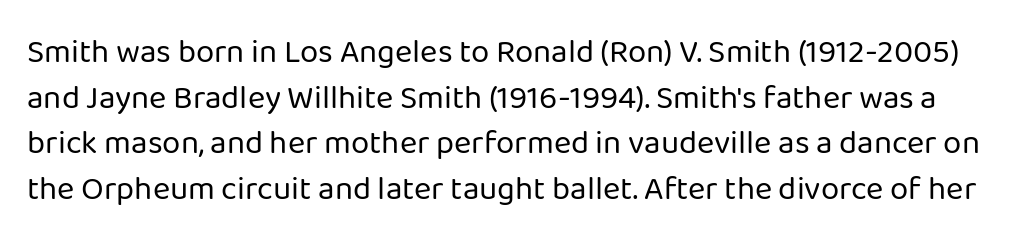
{"serif": "no", "italic": "no", "bold": "no", "weight": "regular", "width": "normal", "stroke_contrast": "low", "x_height": "medium", "monospaced": "no", "underline": "no", "line_spacing": "normal", "line_spacing_ratio": 1.38, "letter_spacing": "normal", "letter_spacing_em": 0.0, "glyph_px": 33}
